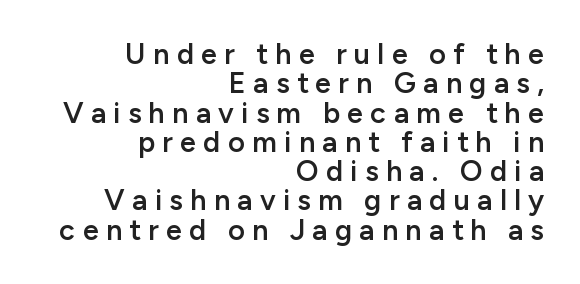
A typesetter would mark this as roman, not italic. Notice how the passage keeps a crisp vertical edge on the right only. What stands out about the letter spacing? Its width — letters are far apart. No word sits above an underline. Successive baselines arrive quickly, one right under another. Looks like regular typesetting: each glyph gets only the width it needs.
